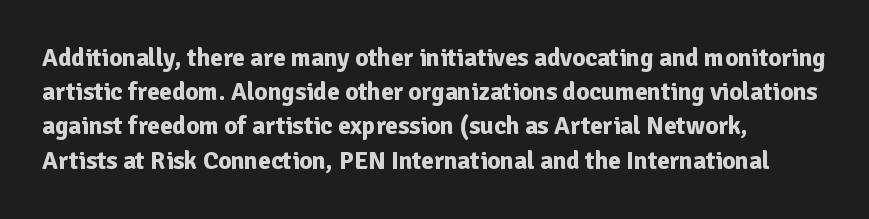
The image shows 25 px bold type, upright; set left-aligned, normal line spacing (1.37x), normal letter spacing, not underlined.
